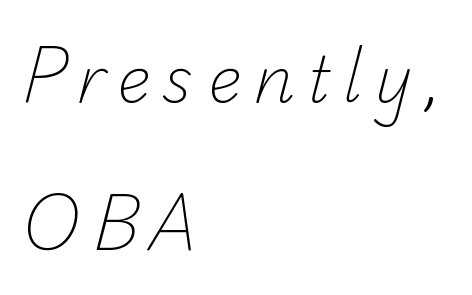
The passage is arranged the way most books set body copy — flush left. Rule under the text: the space is simply empty. These lines stand farther apart than default settings would place them. Varying glyph widths throughout — classic text-font behaviour. Weight: regular or lighter. These lines are composed in type without serifs.
